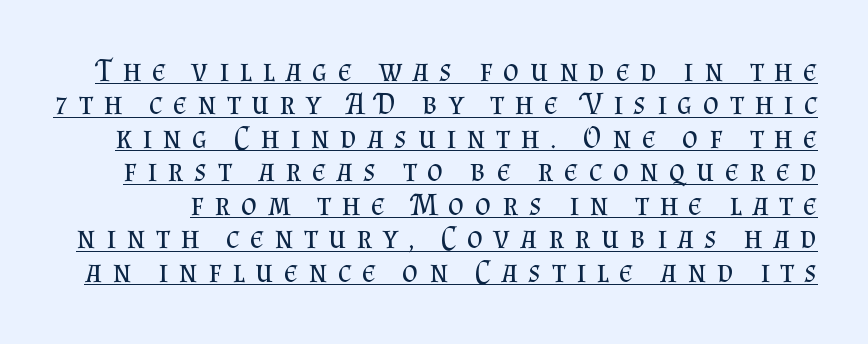
Q: Is the text bold? A: No.
Q: Is the text italic (slanted)? A: No, it is upright.
Q: Is the typeface a serif or a sans-serif typeface? A: Serif.
Q: Is the text underlined? A: Yes.
Q: Is the spacing between letters normal or unusually wide? A: Unusually wide.
Q: Is the spacing between lines tight, normal or loose? A: Tight.
Q: Width (condensed, normal, or wide)? A: Normal.
Q: Stroke contrast? A: Medium.
Q: x-height? A: Small.
Q: Monospaced? A: No.
